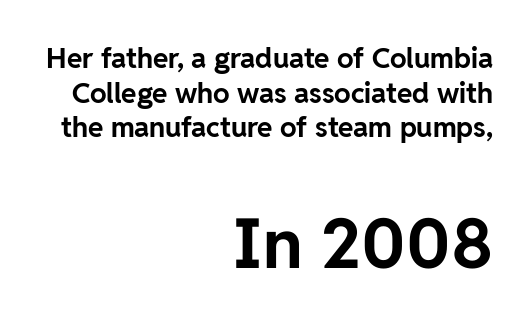
Has an underline been added? It has not. Which chunk is bigger? The second one — the bottom block dwarfs the top. These lines were composed using upright roman letters. The rendering keeps characters at their native spacing. You could not count columns in this text — the font is proportionally spaced.
